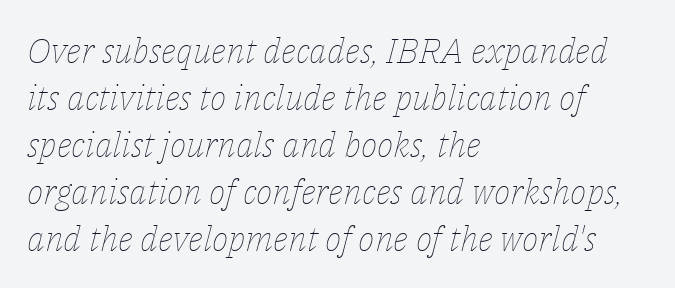
The image shows 35 px thin type, italic (leaning right); set left-aligned, normal line spacing (1.34x), normal letter spacing, not underlined; low stroke contrast and a medium x-height.
